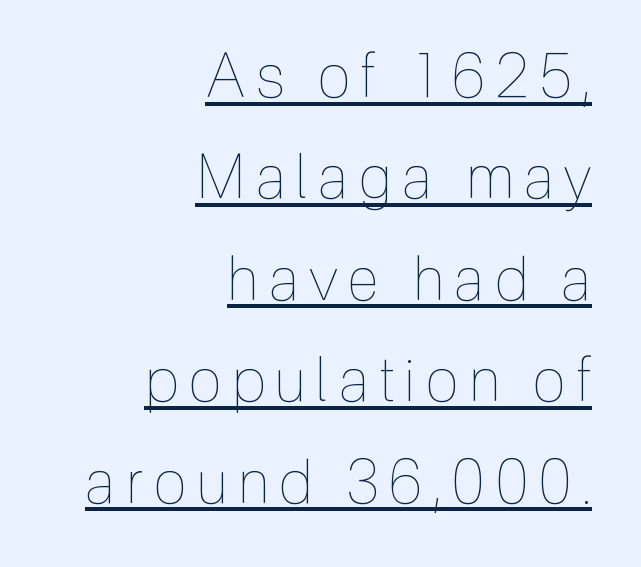
This block has exactly the height ordinary leading produces. The lines in this sample share a right terminus and differ only in where they begin. Looks like someone drew a line under every word here. Looks like regular typesetting: each glyph gets only the width it needs.
